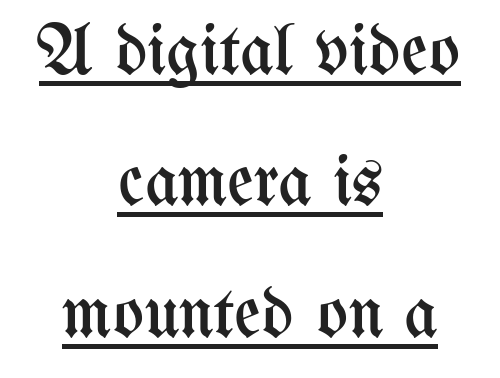
Q: Is the text bold? A: No.
Q: Is the text italic (slanted)? A: No, it is upright.
Q: Is the text underlined? A: Yes.
Q: How is the paragraph aligned? A: Centered.
Q: Is the spacing between letters normal or unusually wide? A: Normal.
Q: Width (condensed, normal, or wide)? A: Condensed.
Q: Stroke contrast? A: Medium.
Q: x-height? A: Medium.
Q: Monospaced? A: No.
